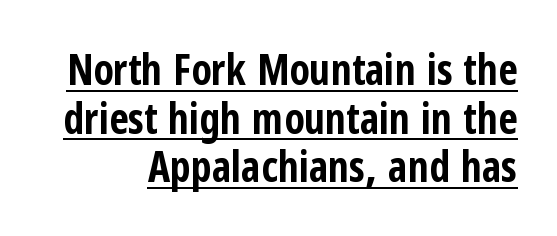
The image shows 42 px bold, condensed sans-serif type, upright; set right-aligned, line spacing 1.16x, normal letter spacing, underlined; low stroke contrast and a medium x-height.
